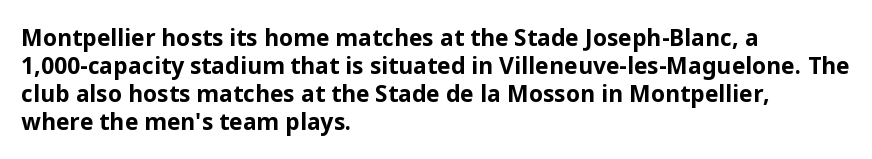
Q: Is the text bold? A: Yes.
Q: Is the text italic (slanted)? A: No, it is upright.
Q: Is the text underlined? A: No.
Q: How is the paragraph aligned? A: Left-aligned.
Q: Is the spacing between letters normal or unusually wide? A: Normal.
